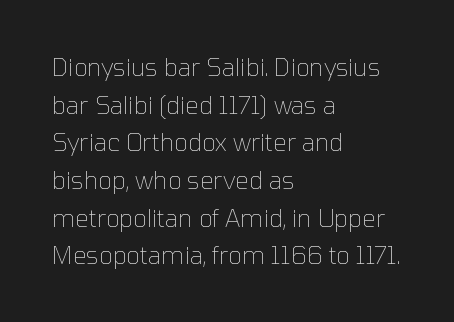
Q: Is the text bold? A: No.
Q: Is the text italic (slanted)? A: No, it is upright.
Q: Is the text underlined? A: No.
Q: How is the paragraph aligned? A: Left-aligned.
Q: Is the spacing between letters normal or unusually wide? A: Normal.
Q: Is the spacing between lines tight, normal or loose? A: Normal.
